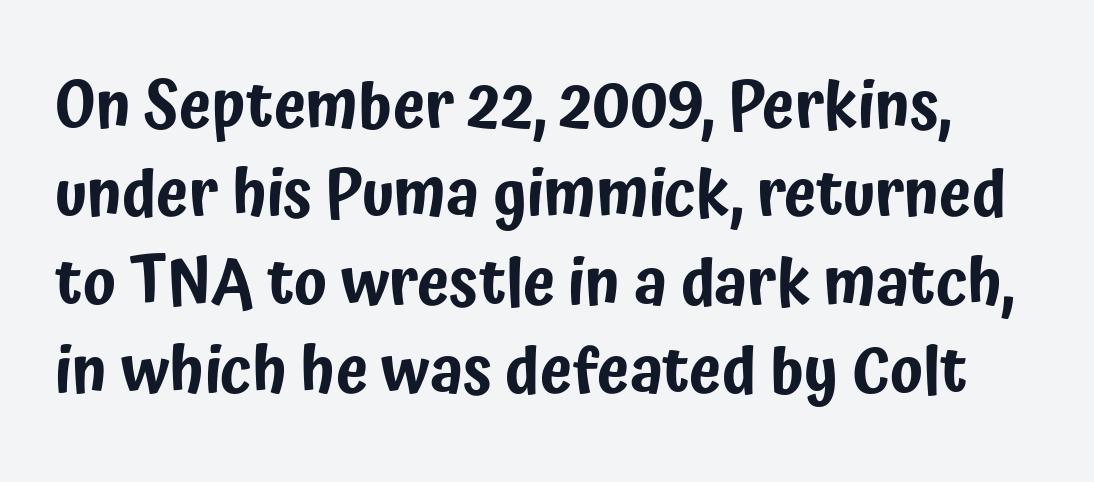
{"serif": "no", "italic": "no", "width": "condensed", "stroke_contrast": "low", "x_height": "medium", "monospaced": "no", "underline": "no", "line_spacing": "normal", "line_spacing_ratio": 1.36, "letter_spacing": "normal", "letter_spacing_em": 0.0, "glyph_px": 65}
